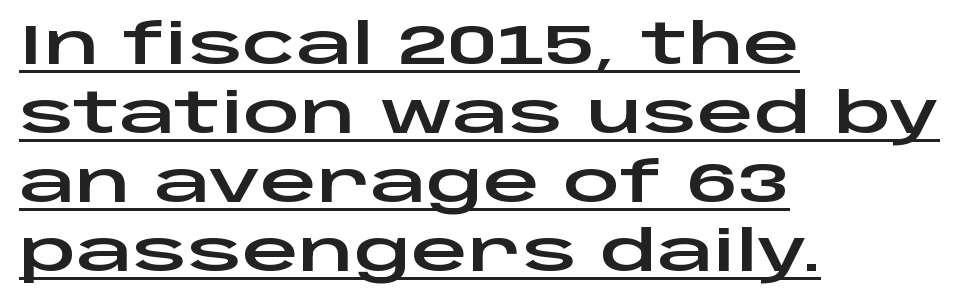
Q: Is the text italic (slanted)? A: No, it is upright.
Q: Is the typeface a serif or a sans-serif typeface? A: Sans-serif.
Q: Is the text underlined? A: Yes.
Q: How is the paragraph aligned? A: Left-aligned.
Q: Is the spacing between letters normal or unusually wide? A: Normal.
Q: Width (condensed, normal, or wide)? A: Wide.
Q: Stroke contrast? A: Low.
Q: x-height? A: Large.
Q: Monospaced? A: No.
